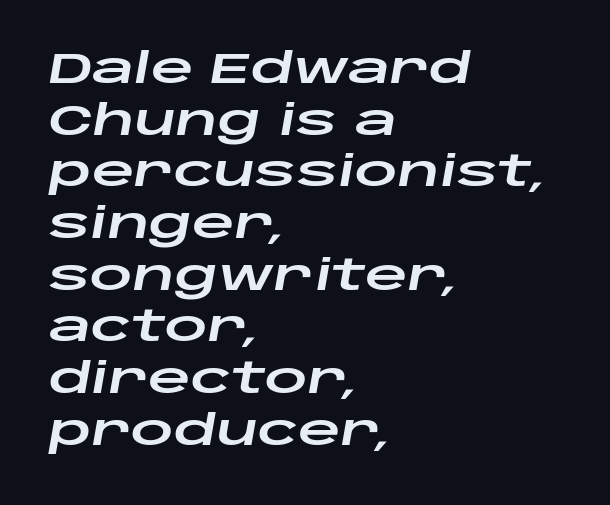
{"italic": "yes", "lean": "right", "slant_degrees": 10, "width": "wide", "stroke_contrast": "low", "x_height": "large", "monospaced": "no", "underline": "no", "align": "left", "line_spacing_ratio": 1.23, "letter_spacing": "normal", "letter_spacing_em": 0.0, "glyph_px": 42}
